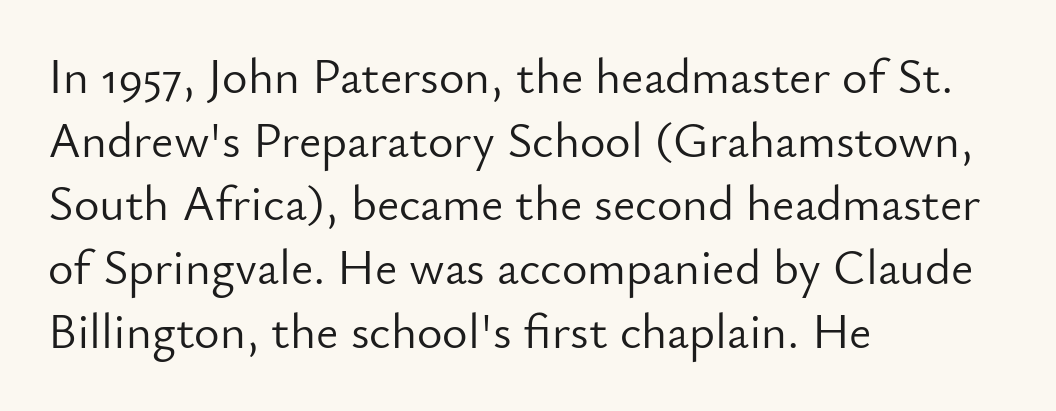
{"serif": "no", "italic": "no", "bold": "no", "weight": "light", "width": "normal", "stroke_contrast": "low", "x_height": "small", "monospaced": "no", "underline": "no", "align": "left", "line_spacing": "normal", "line_spacing_ratio": 1.3, "letter_spacing": "normal", "letter_spacing_em": 0.0, "glyph_px": 49}
